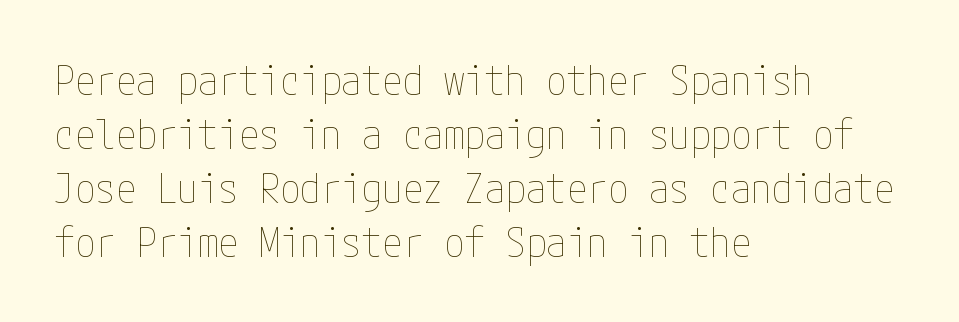
The image shows 41 px thin, condensed type, upright; set left-aligned, normal line spacing (1.32x), normal letter spacing, not underlined; low stroke contrast and a medium x-height.
